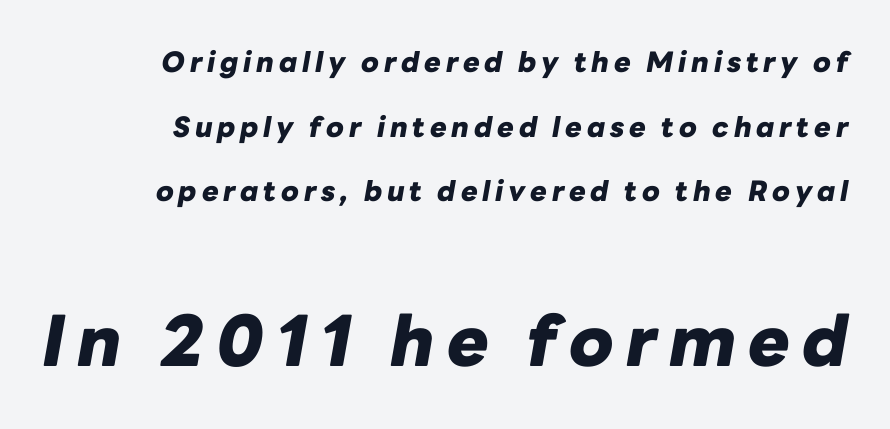
Q: Is the text bold? A: Yes.
Q: Is the text italic (slanted)? A: Yes, it leans right by about 10 degrees.
Q: Is the text underlined? A: No.
Q: Is the spacing between lines tight, normal or loose? A: Loose.
Q: Which block of text is set in a larger size, the first (top) or the second (bottom)? A: The second (bottom) one.
Q: Width (condensed, normal, or wide)? A: Normal.
Q: Stroke contrast? A: Low.
Q: x-height? A: Medium.
Q: Monospaced? A: No.
